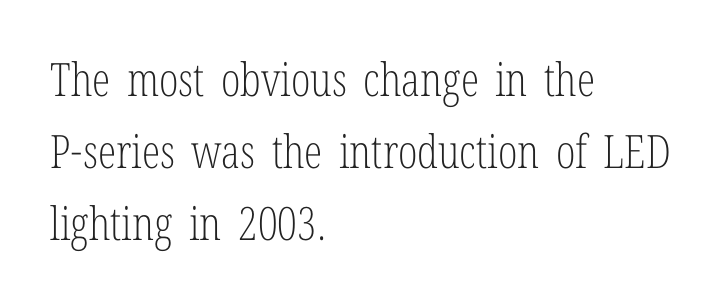
Q: Is the text bold? A: No.
Q: Is the text italic (slanted)? A: No, it is upright.
Q: Is the typeface a serif or a sans-serif typeface? A: Serif.
Q: Is the text underlined? A: No.
Q: How is the paragraph aligned? A: Left-aligned.
Q: Is the spacing between letters normal or unusually wide? A: Normal.
Q: Is the spacing between lines tight, normal or loose? A: Normal.
Q: Width (condensed, normal, or wide)? A: Condensed.
Q: Stroke contrast? A: Low.
Q: x-height? A: Medium.
Q: Monospaced? A: No.
